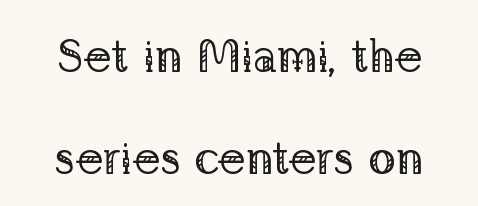
Quick note: interline space is abundant. Descender tails drop into unmarked territory. The type family on display is of the serif kind. The typesetting does not lean heavy: it is not bold.
